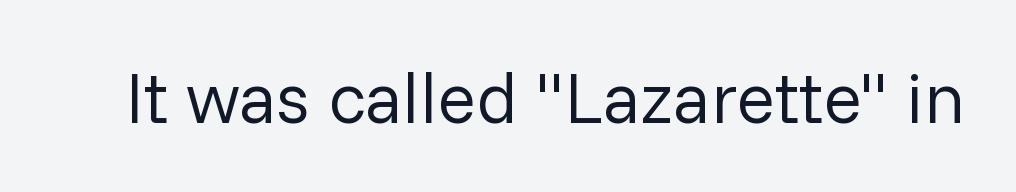
Q: Is the text bold? A: No.
Q: Is the text italic (slanted)? A: No, it is upright.
Q: Is the typeface a serif or a sans-serif typeface? A: Sans-serif.
Q: Is the text underlined? A: No.
Q: Is the spacing between letters normal or unusually wide? A: Normal.
Q: Width (condensed, normal, or wide)? A: Normal.
Q: Stroke contrast? A: Low.
Q: x-height? A: Medium.
Q: Monospaced? A: No.
